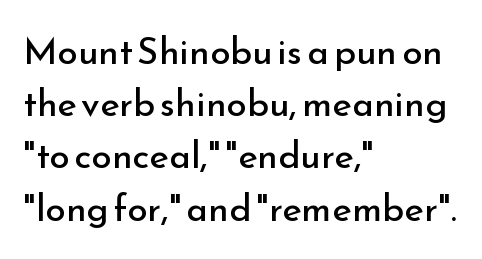
{"serif": "no", "italic": "no", "bold": "no", "weight": "regular", "width": "normal", "stroke_contrast": "low", "x_height": "small", "monospaced": "no", "underline": "no", "align": "left", "line_spacing": "normal", "line_spacing_ratio": 1.41, "letter_spacing": "normal", "letter_spacing_em": 0.0, "glyph_px": 37}
